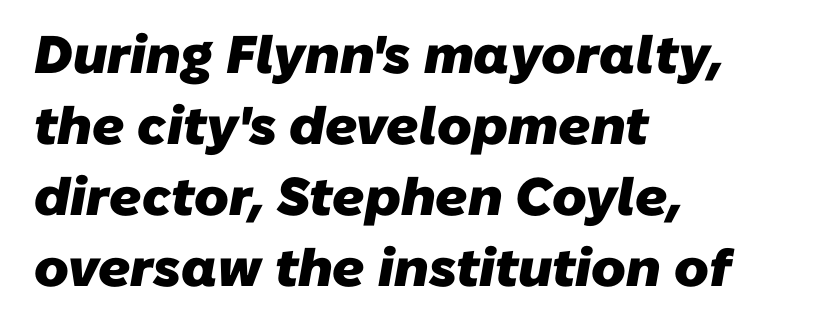
Each letter's strokes conclude bluntly, with no projecting serifs. You could not count columns in this text — the font is proportionally spaced. Does the copy run flush right? No — it runs flush left. Default kerning and tracking; the words read as compact shapes. Plain, unruled lines of type. Strong, thick strokes mark this as bold type.
